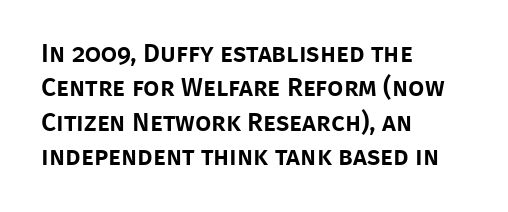
{"italic": "no", "underline": "no", "align": "left", "line_spacing": "normal", "line_spacing_ratio": 1.32, "letter_spacing": "normal", "letter_spacing_em": 0.0, "glyph_px": 26}
